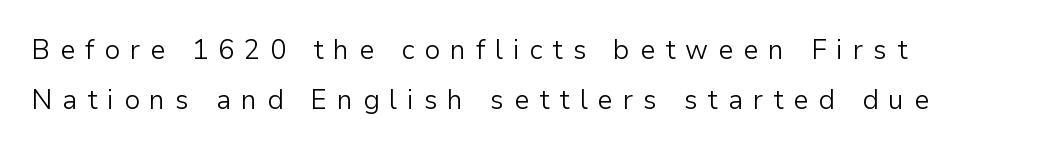
The image shows 27 px text type, upright; set left-aligned, line spacing 1.87x, unusually wide letter spacing (+0.36 em), not underlined.
